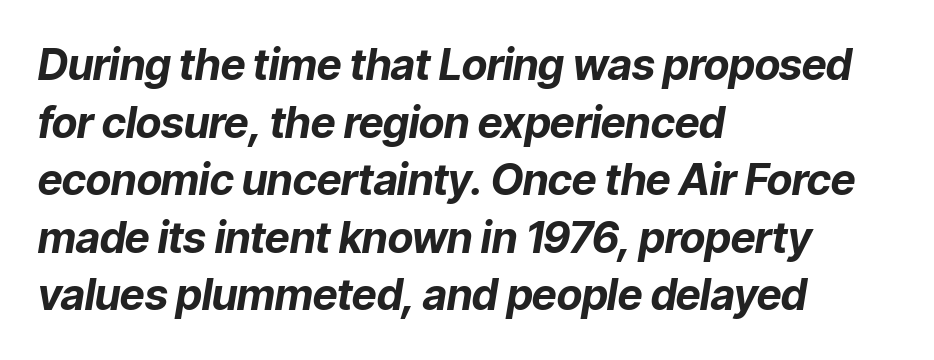
In terms of letterspacing, this is plain default setting. Spacing verdict: proportional, widths tailored to each character. A clean baseline with only descenders dipping below it. The vertical gap from one line to the next is medium.
